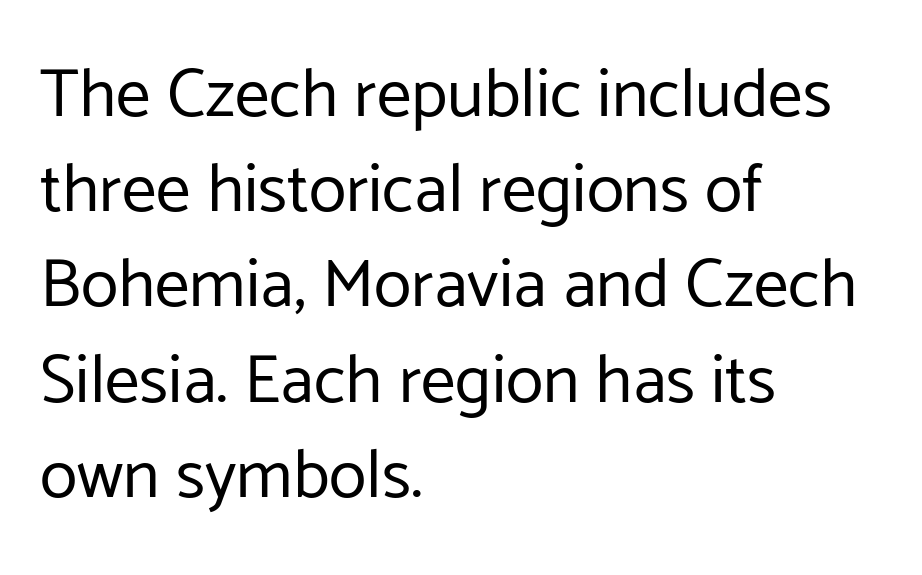
{"serif": "no", "italic": "no", "bold": "no", "weight": "regular", "width": "normal", "stroke_contrast": "low", "x_height": "medium", "monospaced": "no", "underline": "no", "align": "left", "line_spacing": "normal", "line_spacing_ratio": 1.38, "letter_spacing": "normal", "letter_spacing_em": 0.0, "glyph_px": 69}
